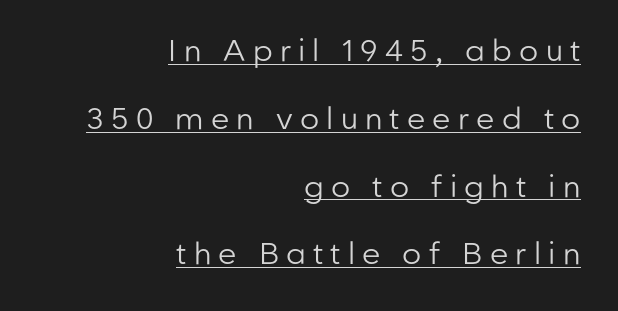
Nothing sits at the stroke ends, so this counts as sans-serif. The ragged edge is on the left, which tells us the setting is flush right. The passage shown has open, widely tracked lettering throughout. Vertical stems look standard width or narrower in stroke.
